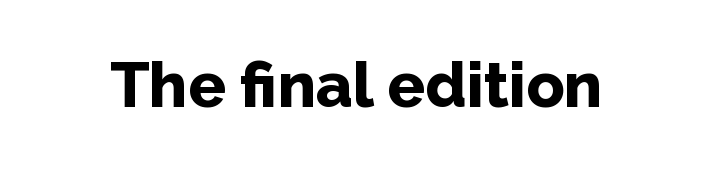
Quick note: not italic, upright. The letters are bold, with thick, heavy strokes. Any mark beneath the type? The region is blank. Here the designer chose a conventional face with non-uniform glyph widths.
